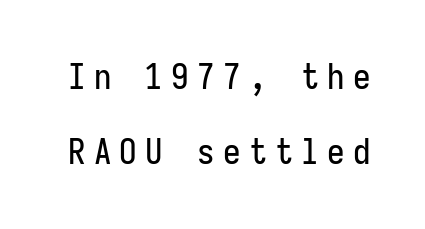
The image shows 35 px condensed sans-serif type, upright, monospaced; set loose line spacing (2.13x), unusually wide letter spacing (+0.24 em), not underlined; low stroke contrast and a medium x-height.
